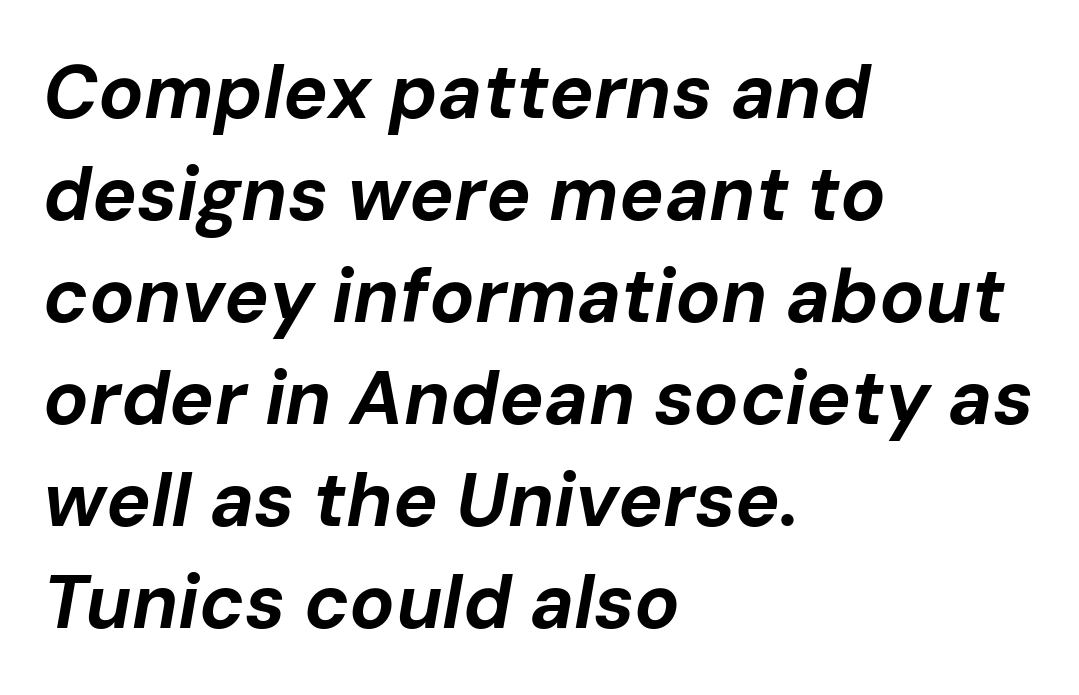
Students, note that the glyphs here touch the page at normal intervals. Visually the block forms a straight wall on the left and a jagged coastline on the right. Its strokes are broad and dark, the hallmark of bold type. Descenders hang freely into open space. In terms of leading, this rendering sits right in the middle.
